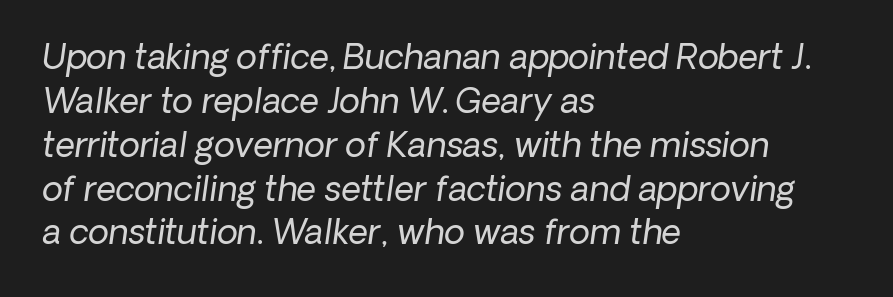
This sample uses plain, unmodified letter spacing. This is not heavy type; no bold has been used. The specimen reads as italic at a glance. Has an underline been added? It has not. One glance says typical: line gaps are just what's usual.
